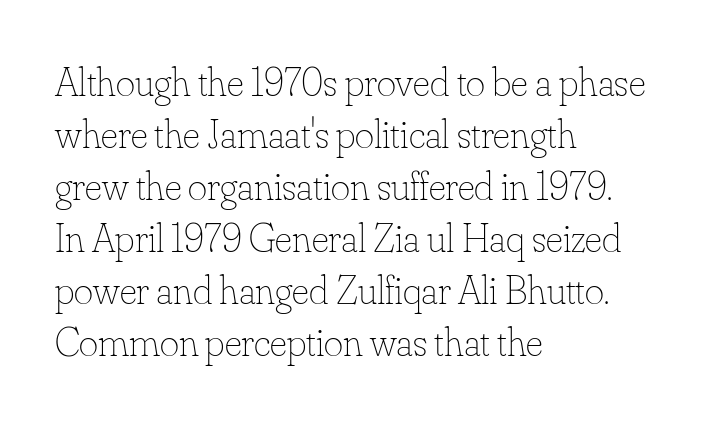
{"italic": "no", "bold": "no", "weight": "thin", "width": "normal", "stroke_contrast": "low", "x_height": "small", "monospaced": "no", "underline": "no", "align": "left", "line_spacing": "normal", "line_spacing_ratio": 1.27, "letter_spacing": "normal", "letter_spacing_em": 0.0, "glyph_px": 41}
